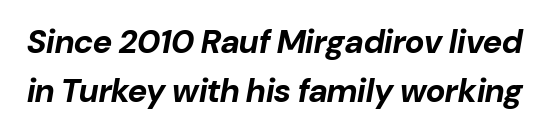
Type without underlining. Is there much room between lines? A standard amount, neither cramped nor airy. How are the letters spaced? Ordinarily, with no added tracking. This sample uses an oblique cut, with every glyph tilted off the vertical.
